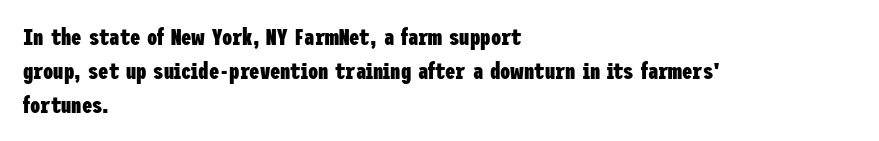
Q: Is the text bold? A: Yes.
Q: Is the text italic (slanted)? A: No, it is upright.
Q: Is the text underlined? A: No.
Q: How is the paragraph aligned? A: Left-aligned.
Q: Is the spacing between letters normal or unusually wide? A: Normal.
Q: Is the spacing between lines tight, normal or loose? A: Normal.
